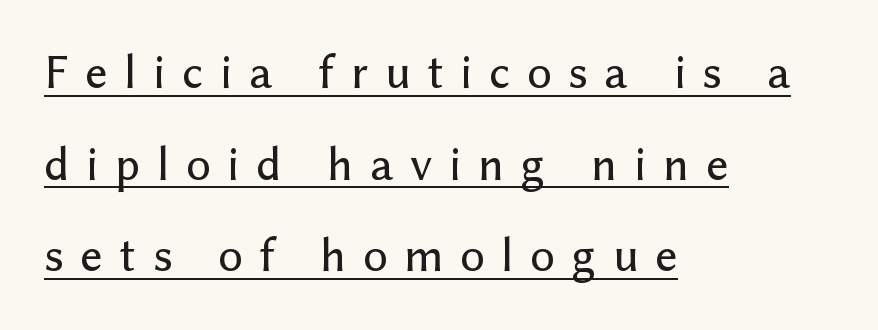
Q: Is the text italic (slanted)? A: No, it is upright.
Q: Is the typeface a serif or a sans-serif typeface? A: Sans-serif.
Q: Is the text underlined? A: Yes.
Q: How is the paragraph aligned? A: Left-aligned.
Q: Is the spacing between letters normal or unusually wide? A: Unusually wide.
Q: Width (condensed, normal, or wide)? A: Normal.
Q: Stroke contrast? A: Low.
Q: x-height? A: Medium.
Q: Monospaced? A: No.
